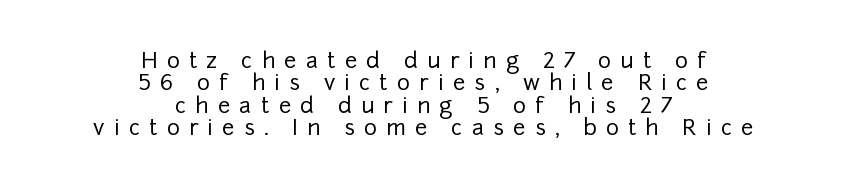
Alignment: centered. Glance below the letters and you will spot only blank space. These lines were composed using upright roman letters. Students, observe: this is what under-led, compact text looks like. The face used here is rendered with a markedly widened letterfit.
